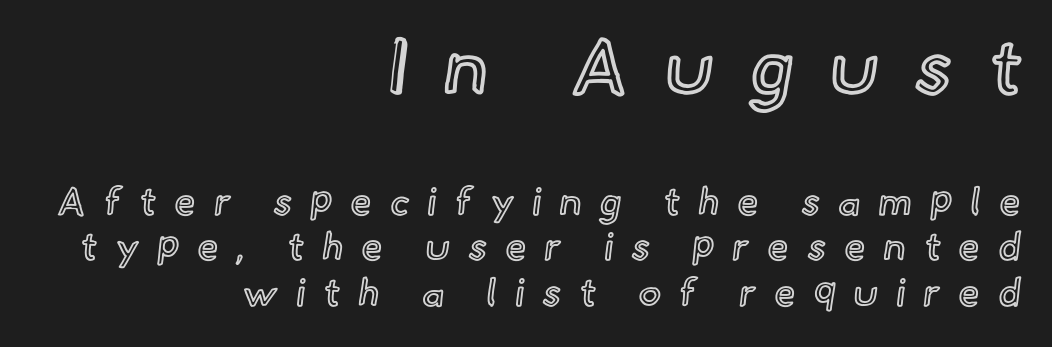
Q: Is the text italic (slanted)? A: Yes.
Q: Is the text underlined? A: No.
Q: How is the paragraph aligned? A: Right-aligned.
Q: Is the spacing between letters normal or unusually wide? A: Unusually wide.
Q: Which block of text is set in a larger size, the first (top) or the second (bottom)? A: The first (top) one.
Q: Width (condensed, normal, or wide)? A: Normal.
Q: x-height? A: Small.
Q: Monospaced? A: No.
